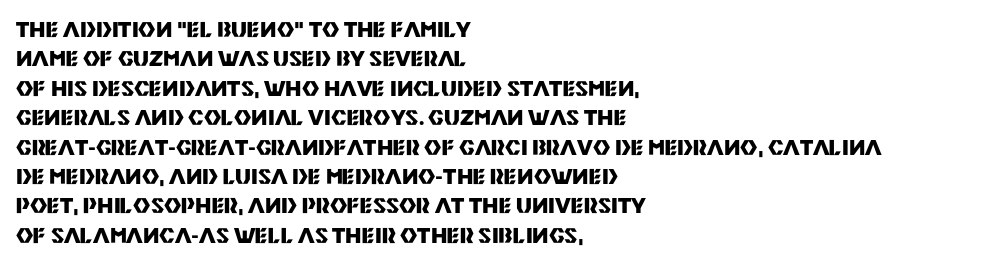
Posture: upright roman. Underlining? Definitely not there. Each line starts at the same left margin while the right side varies. Stroke thickness is high; the sample reads as a true bold. The block of text has a typical density, with ordinary space between rows.
